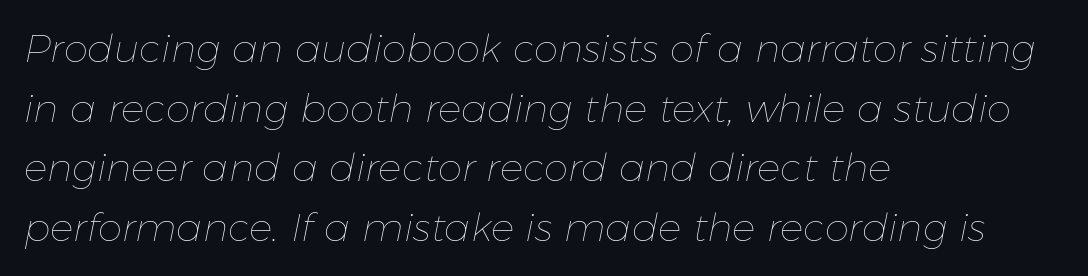
Q: Is the text bold? A: No.
Q: Is the text italic (slanted)? A: Yes, it leans right by about 11 degrees.
Q: Is the text underlined? A: No.
Q: How is the paragraph aligned? A: Left-aligned.
Q: Is the spacing between letters normal or unusually wide? A: Normal.
Q: Is the spacing between lines tight, normal or loose? A: Normal.
Q: Width (condensed, normal, or wide)? A: Normal.
Q: Stroke contrast? A: Low.
Q: x-height? A: Medium.
Q: Monospaced? A: No.
